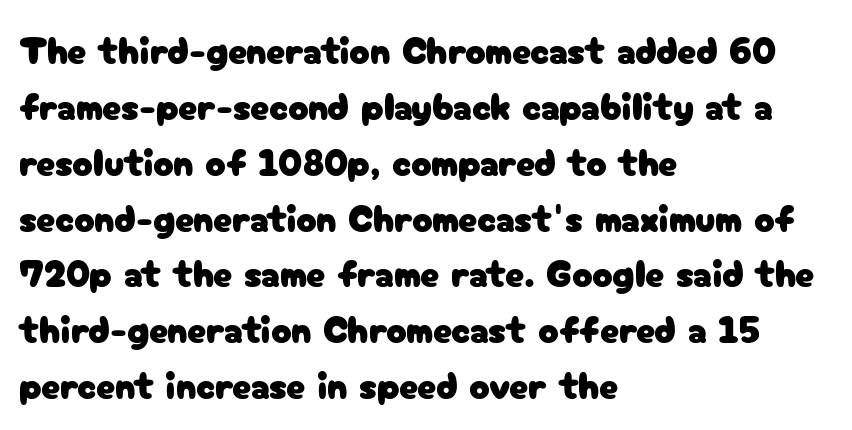
Default kerning and tracking; the words read as compact shapes. The characters display no serif detailing; their extremities are plain. If you drew a line through each stem, it would be perfectly vertical. Clear beneath every line of the passage. Is there much room between lines? A standard amount, neither cramped nor airy. Short and long lines alike share a common starting point at left.
